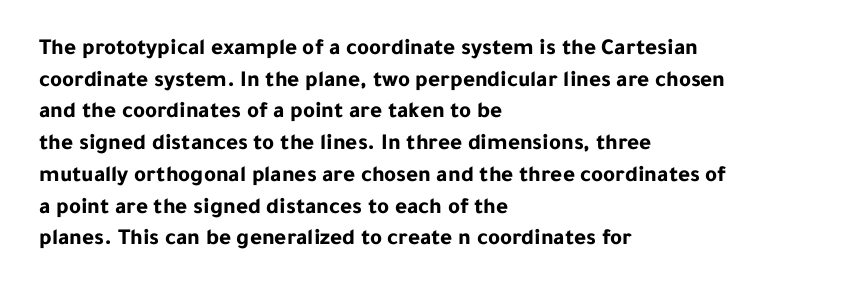
Q: Is the text bold? A: Yes.
Q: Is the text italic (slanted)? A: No, it is upright.
Q: Is the text underlined? A: No.
Q: How is the paragraph aligned? A: Left-aligned.
Q: Is the spacing between letters normal or unusually wide? A: Normal.
Q: Is the spacing between lines tight, normal or loose? A: Normal.
